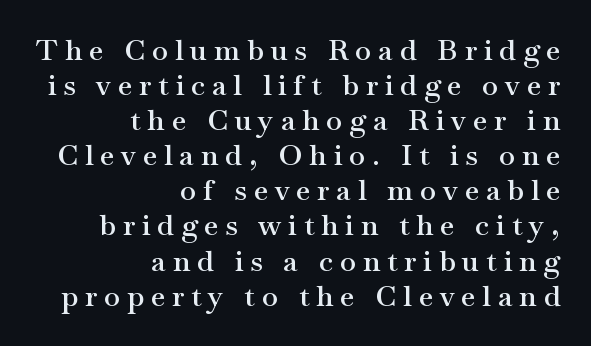
{"serif": "yes", "italic": "no", "bold": "semi", "weight": "semibold", "width": "wide", "stroke_contrast": "medium", "x_height": "small", "monospaced": "no", "underline": "no", "align": "right", "line_spacing_ratio": 1.21, "letter_spacing": "wide", "letter_spacing_em": 0.24, "glyph_px": 29}
